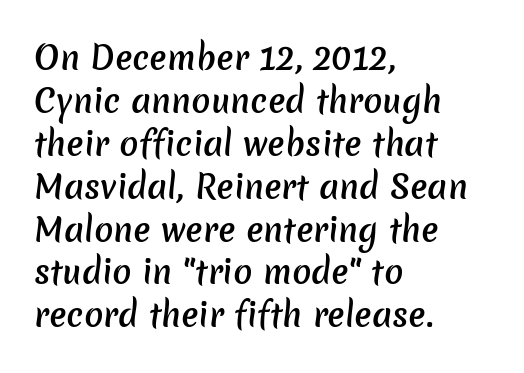
Q: Is the text bold? A: Semi-bold.
Q: Is the typeface a serif or a sans-serif typeface? A: Sans-serif.
Q: Is the text underlined? A: No.
Q: How is the paragraph aligned? A: Left-aligned.
Q: Is the spacing between letters normal or unusually wide? A: Normal.
Q: Is the spacing between lines tight, normal or loose? A: Normal.
Q: Width (condensed, normal, or wide)? A: Normal.
Q: Stroke contrast? A: Low.
Q: x-height? A: Medium.
Q: Monospaced? A: No.
